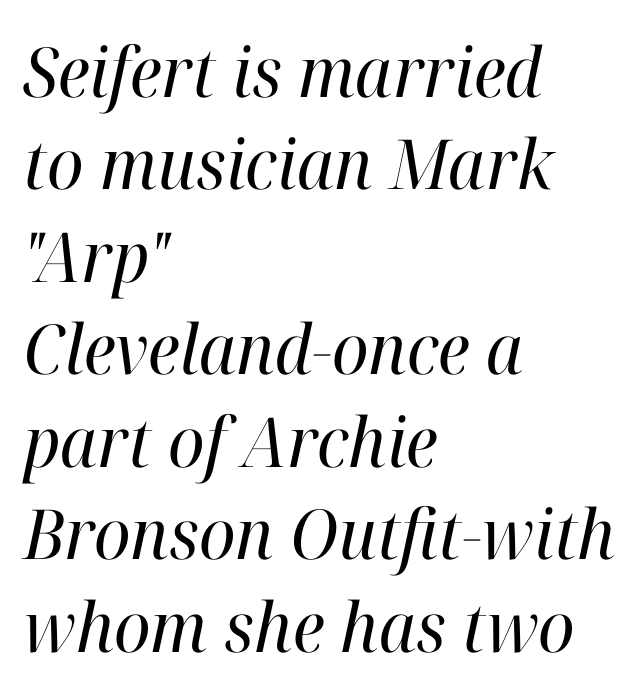
The image shows 69 px regular-weight serif type, italic (leaning right); set left-aligned, normal line spacing (1.34x), normal letter spacing, not underlined; high stroke contrast and a medium x-height.
